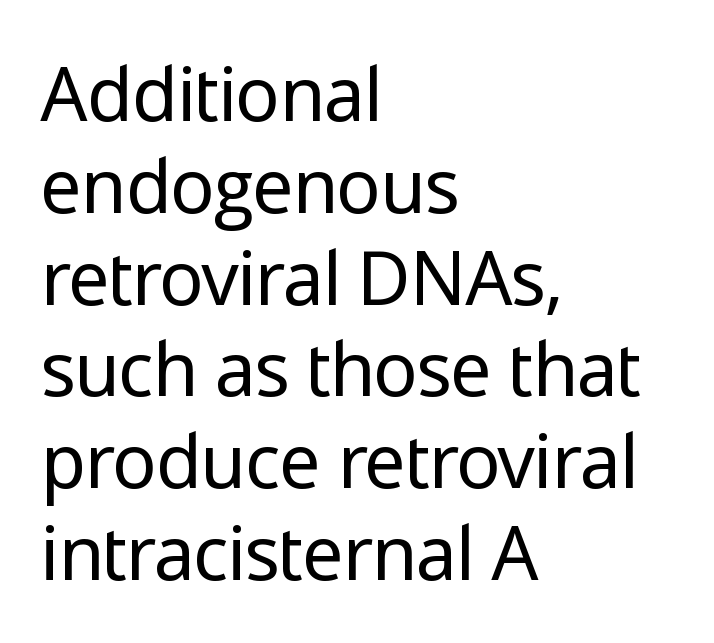
The image shows 74 px regular-weight sans-serif type, upright; set left-aligned, line spacing 1.24x, normal letter spacing, not underlined; low stroke contrast and a medium x-height.
